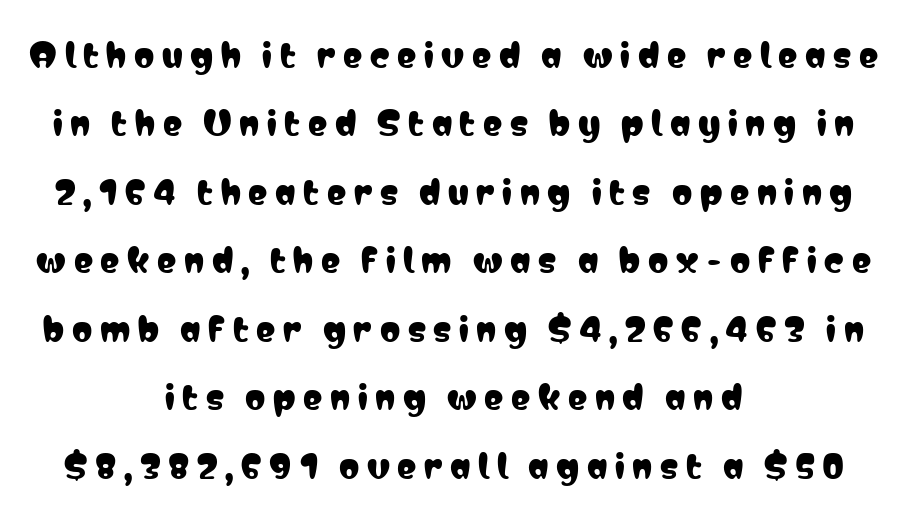
{"serif": "no", "italic": "no", "width": "condensed", "stroke_contrast": "low", "x_height": "medium", "monospaced": "no", "underline": "no", "align": "center", "line_spacing": "loose", "line_spacing_ratio": 2.14, "letter_spacing": "wide", "letter_spacing_em": 0.24, "glyph_px": 32}
